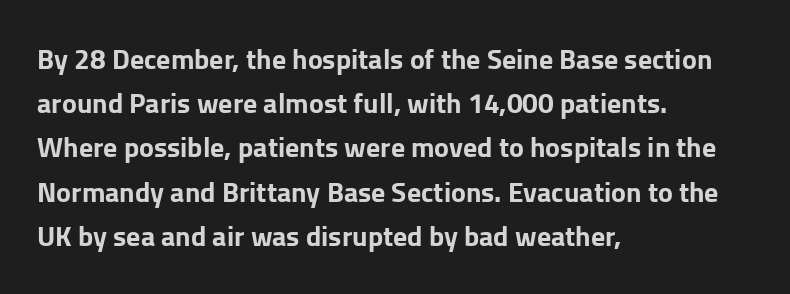
The image shows 28 px bold sans-serif type, upright; set left-aligned, normal line spacing (1.58x), normal letter spacing, not underlined; low stroke contrast and a medium x-height.
